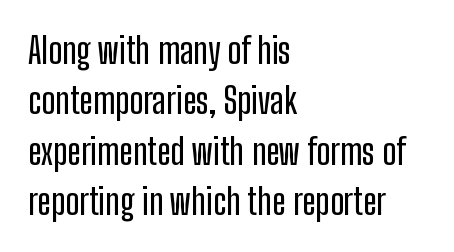
The image shows 36 px condensed sans-serif type, upright; set left-aligned, normal line spacing (1.4x), normal letter spacing, not underlined; low stroke contrast and a medium x-height.
